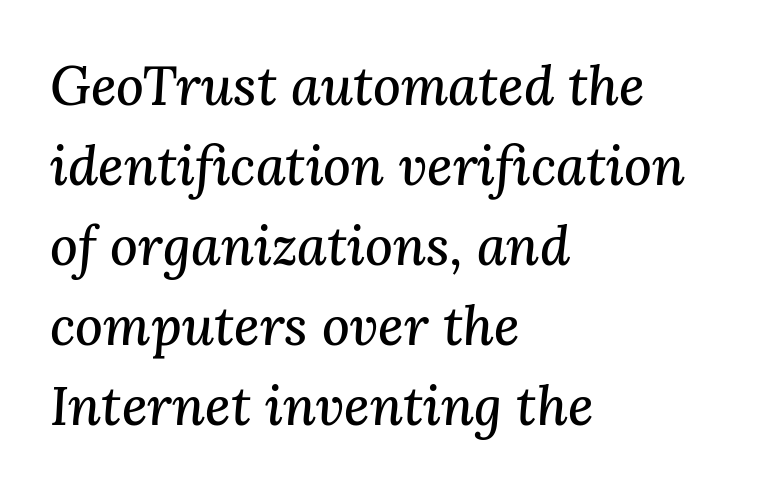
Q: Is the text italic (slanted)? A: Yes, it leans right by about 3 degrees.
Q: Is the typeface a serif or a sans-serif typeface? A: Serif.
Q: Is the text underlined? A: No.
Q: How is the paragraph aligned? A: Left-aligned.
Q: Is the spacing between letters normal or unusually wide? A: Normal.
Q: Is the spacing between lines tight, normal or loose? A: Normal.
Q: Width (condensed, normal, or wide)? A: Normal.
Q: Stroke contrast? A: Medium.
Q: x-height? A: Medium.
Q: Monospaced? A: No.
